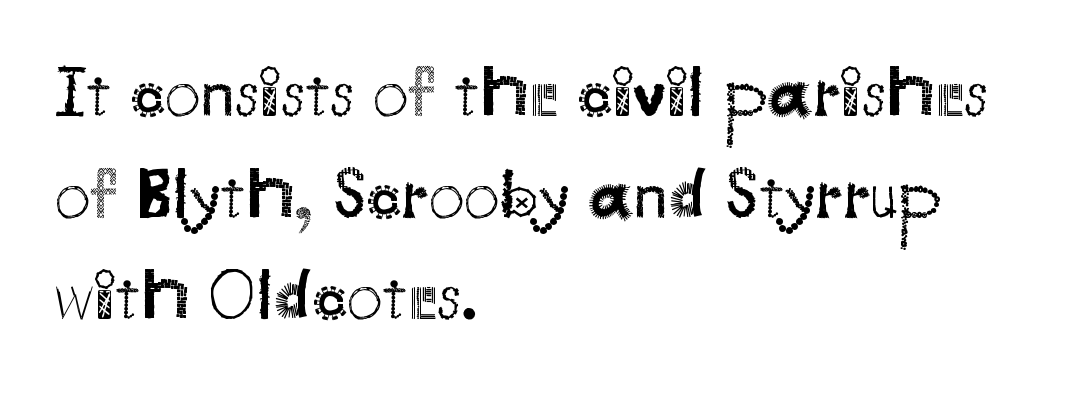
Q: Is the text bold? A: No.
Q: Is the text italic (slanted)? A: No, it is upright.
Q: Is the typeface a serif or a sans-serif typeface? A: Sans-serif.
Q: Is the text underlined? A: No.
Q: How is the paragraph aligned? A: Left-aligned.
Q: Is the spacing between letters normal or unusually wide? A: Normal.
Q: Is the spacing between lines tight, normal or loose? A: Normal.
Q: Width (condensed, normal, or wide)? A: Normal.
Q: Stroke contrast? A: Medium.
Q: x-height? A: Small.
Q: Monospaced? A: No.
